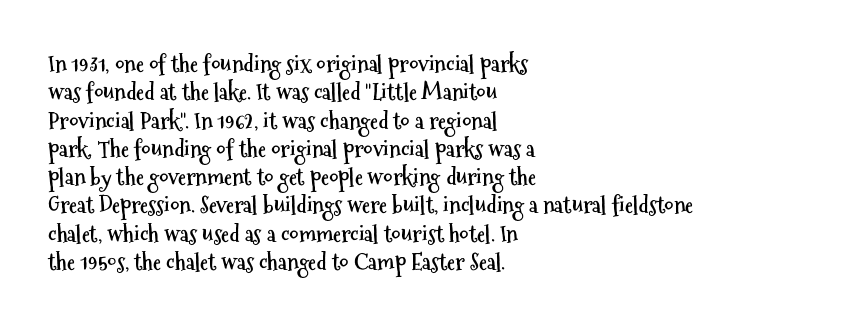
The image shows 23 px bold type, upright; set left-aligned, line spacing 1.23x, normal letter spacing, not underlined.
